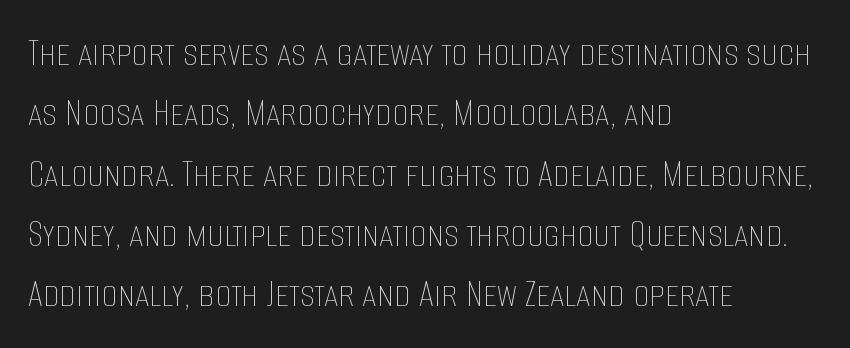
{"italic": "no", "bold": "no", "weight": "thin", "width": "condensed", "stroke_contrast": "low", "x_height": "large", "monospaced": "no", "underline": "no", "align": "left", "line_spacing": "normal", "line_spacing_ratio": 1.47, "letter_spacing": "normal", "letter_spacing_em": 0.0, "glyph_px": 41}
